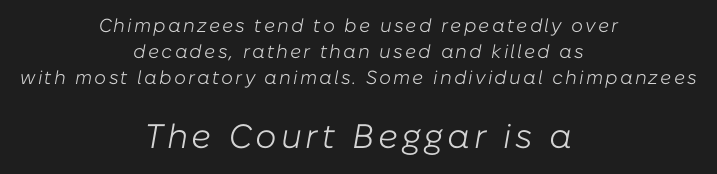
Italic? Definitely — the glyphs are oblique. The space between consecutive lines is moderate. These two chunks differ in scale, with the bottom chunk taking the larger measure. Compared with a typical body face, this is equally light or lighter still. The text block is weighted toward neither margin, spreading evenly from the middle.
